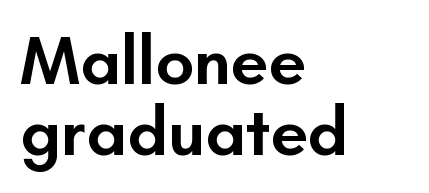
Q: Is the text bold? A: Semi-bold.
Q: Is the text italic (slanted)? A: No, it is upright.
Q: Is the typeface a serif or a sans-serif typeface? A: Sans-serif.
Q: Is the text underlined? A: No.
Q: How is the paragraph aligned? A: Left-aligned.
Q: Is the spacing between letters normal or unusually wide? A: Normal.
Q: Is the spacing between lines tight, normal or loose? A: Tight.
Q: Width (condensed, normal, or wide)? A: Normal.
Q: Stroke contrast? A: Low.
Q: x-height? A: Small.
Q: Monospaced? A: No.
